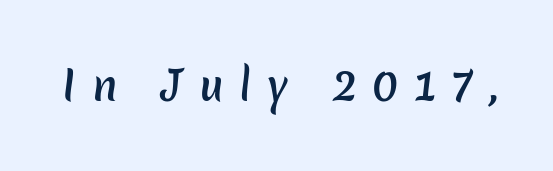
Characters follow at a spacing far wider than the type designer built in. Stroke thickness is moderately raised; the sample reads as semibold. Note the varied advance widths — an 'i' is clearly narrower than an 'm'. Serif or sans? Sans — the stroke terminals are bare.
